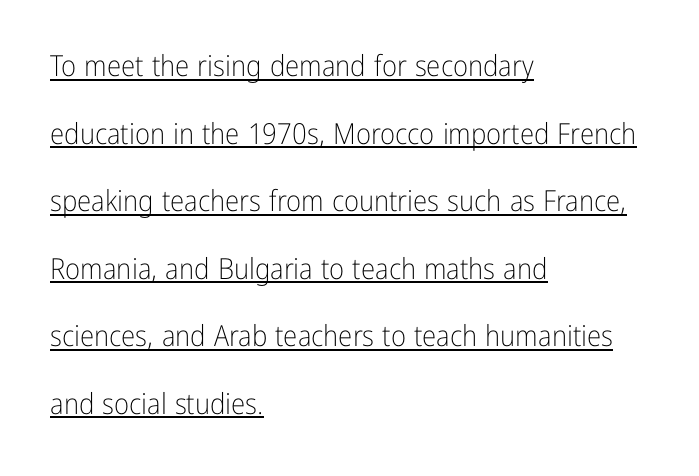
Q: Is the text bold? A: No.
Q: Is the text italic (slanted)? A: No, it is upright.
Q: Is the typeface a serif or a sans-serif typeface? A: Sans-serif.
Q: Is the text underlined? A: Yes.
Q: How is the paragraph aligned? A: Left-aligned.
Q: Is the spacing between letters normal or unusually wide? A: Normal.
Q: Is the spacing between lines tight, normal or loose? A: Loose.
Q: Width (condensed, normal, or wide)? A: Condensed.
Q: Stroke contrast? A: Low.
Q: x-height? A: Medium.
Q: Monospaced? A: No.
